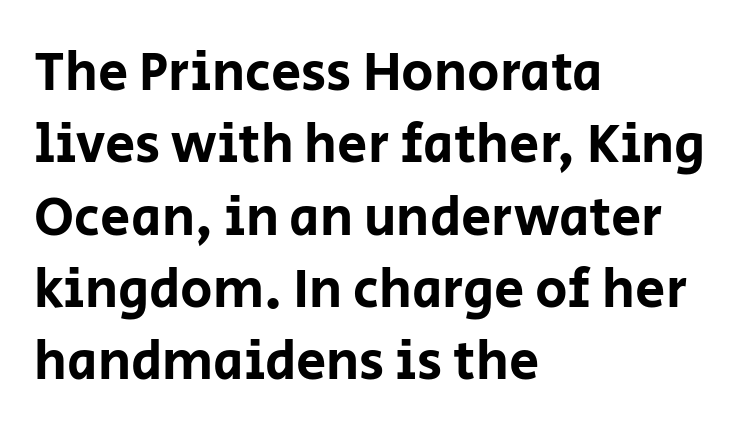
Q: Is the text italic (slanted)? A: No, it is upright.
Q: Is the typeface a serif or a sans-serif typeface? A: Sans-serif.
Q: Is the text underlined? A: No.
Q: How is the paragraph aligned? A: Left-aligned.
Q: Is the spacing between letters normal or unusually wide? A: Normal.
Q: Is the spacing between lines tight, normal or loose? A: Normal.
Q: Width (condensed, normal, or wide)? A: Normal.
Q: Stroke contrast? A: Low.
Q: x-height? A: Large.
Q: Monospaced? A: No.
